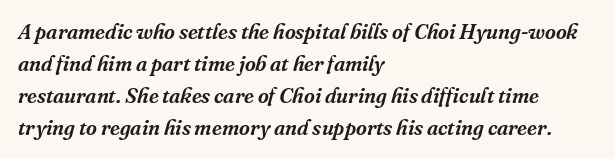
You can tell it's italic because the verticals aren't actually vertical. What's the leading like? Ordinary, nothing unusual. Each word holds together tightly as a unit, with standard inter-letter gaps. Descenders hang freely into open space. The passage is arranged the way most books set body copy — flush left.
